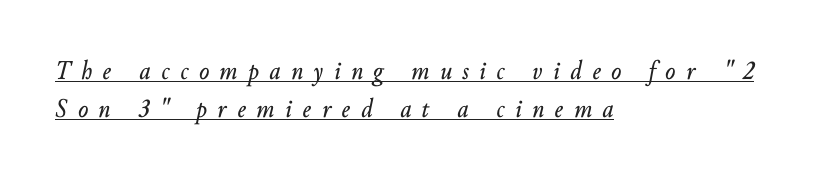
Q: Is the text italic (slanted)? A: Yes, it leans right by about 10 degrees.
Q: Is the text underlined? A: Yes.
Q: How is the paragraph aligned? A: Left-aligned.
Q: Is the spacing between letters normal or unusually wide? A: Unusually wide.
Q: Is the spacing between lines tight, normal or loose? A: Normal.
